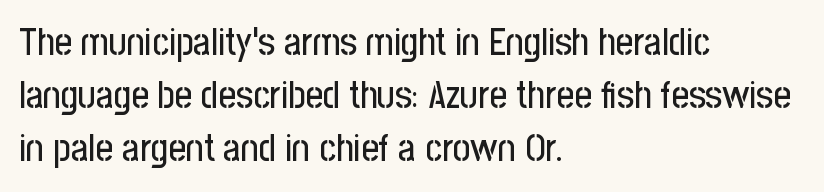
Serif or sans? Sans — the stroke terminals are bare. Observe the ordinary spacing: letters are neighbours, not strangers. Underline: absent. Summary of vertical rhythm: regular, with standard interline spacing. Ascenders rise straight up at ninety degrees.
